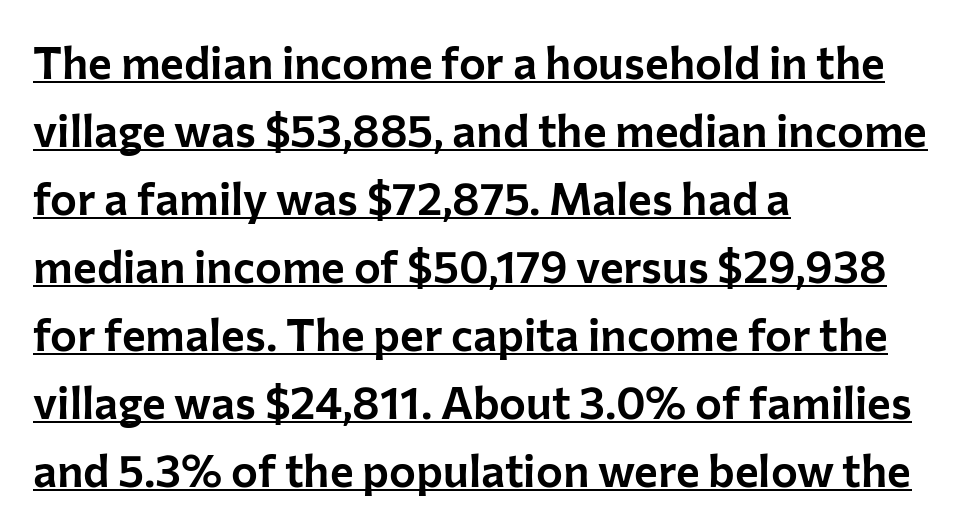
The image shows 45 px sans-serif type, upright; set left-aligned, normal line spacing (1.51x), normal letter spacing, underlined; low stroke contrast and a medium x-height.
